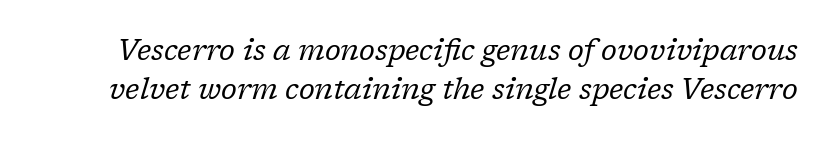
Tall strokes in this sample are angled rather than plumb. Regarding serifs, this sample has them. The vertical gap from one line to the next is medium. The type is set solid horizontally, with unmodified tracking.
